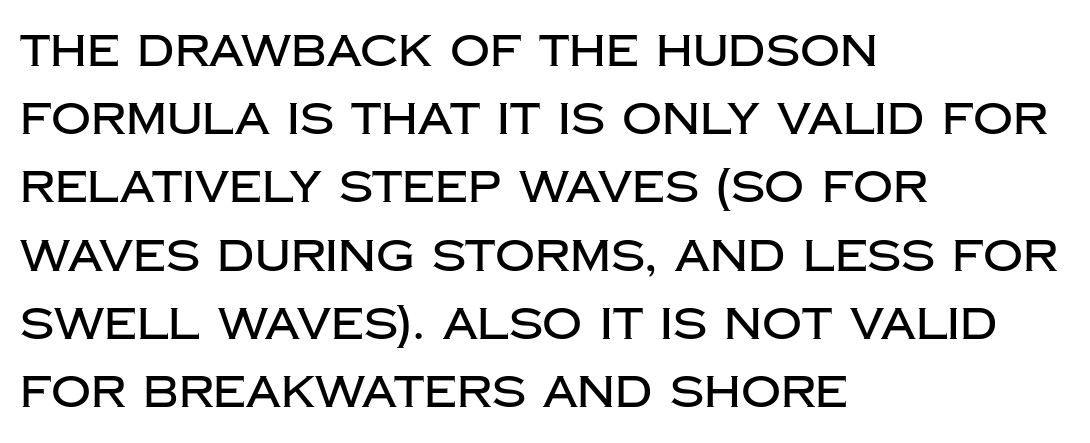
This is roman type, the default non-slanted kind. Glyph-to-glyph distance matches everyday printed text. Is this a fixed-width face? No — the glyphs have proportional, varying widths. The line-height multiplier appears to be the usual default.
